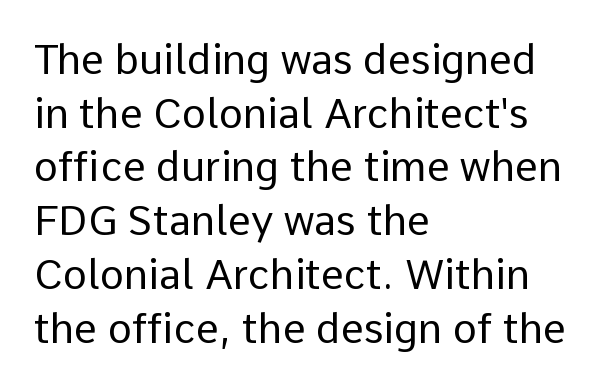
Q: Is the text bold? A: No.
Q: Is the text italic (slanted)? A: No, it is upright.
Q: Is the typeface a serif or a sans-serif typeface? A: Sans-serif.
Q: Is the text underlined? A: No.
Q: How is the paragraph aligned? A: Left-aligned.
Q: Is the spacing between letters normal or unusually wide? A: Normal.
Q: Is the spacing between lines tight, normal or loose? A: Normal.
Q: Width (condensed, normal, or wide)? A: Normal.
Q: Stroke contrast? A: Low.
Q: x-height? A: Medium.
Q: Monospaced? A: No.
